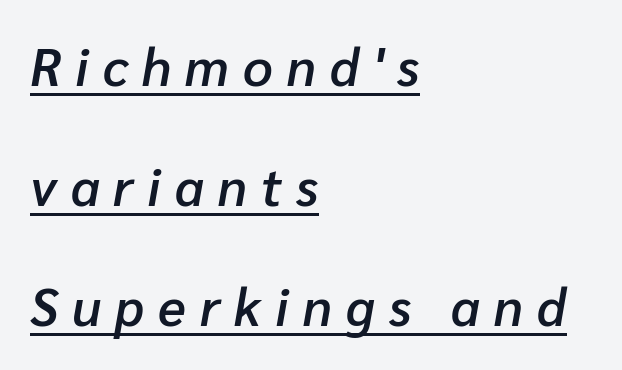
Q: Is the text bold? A: Semi-bold.
Q: Is the text italic (slanted)? A: Yes, it leans right by about 10 degrees.
Q: Is the text underlined? A: Yes.
Q: How is the paragraph aligned? A: Left-aligned.
Q: Is the spacing between letters normal or unusually wide? A: Unusually wide.
Q: Is the spacing between lines tight, normal or loose? A: Loose.
Q: Width (condensed, normal, or wide)? A: Normal.
Q: Stroke contrast? A: Low.
Q: x-height? A: Medium.
Q: Monospaced? A: No.
